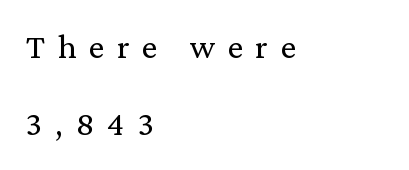
The image shows 35 px regular-weight serif type, upright; set left-aligned, loose line spacing (2.21x), unusually wide letter spacing (+0.36 em), not underlined; low stroke contrast and a medium x-height.
